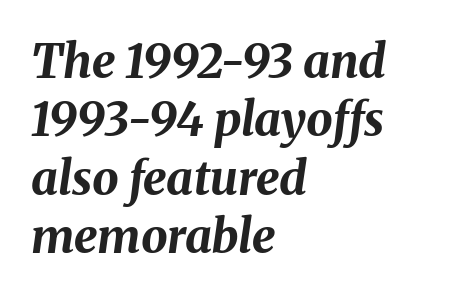
{"italic": "yes", "lean": "right", "slant_degrees": 8, "bold": "yes", "weight": "bold", "width": "normal", "stroke_contrast": "medium", "x_height": "medium", "monospaced": "no", "underline": "no", "align": "left", "line_spacing_ratio": 1.24, "letter_spacing": "normal", "letter_spacing_em": 0.0, "glyph_px": 47}
